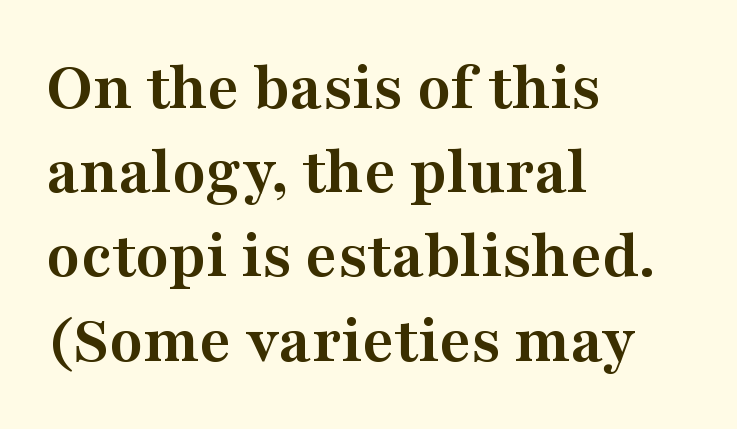
Q: Is the text bold? A: Yes.
Q: Is the text italic (slanted)? A: No, it is upright.
Q: Is the typeface a serif or a sans-serif typeface? A: Serif.
Q: Is the text underlined? A: No.
Q: How is the paragraph aligned? A: Left-aligned.
Q: Is the spacing between letters normal or unusually wide? A: Normal.
Q: Width (condensed, normal, or wide)? A: Wide.
Q: Stroke contrast? A: Medium.
Q: x-height? A: Medium.
Q: Monospaced? A: No.
